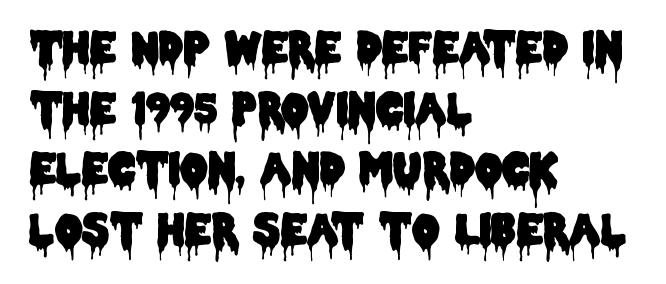
The type family on display is of the sans-serif kind. Think of a printed novel: that variable character pitch is what you see here. Line starts are locked; line ends wander. Is there any slant? The stems are plumb. Notice how descenders clear the ascenders below comfortably — that's standard leading. The letterforms sit shoulder to shoulder at normal distance.
